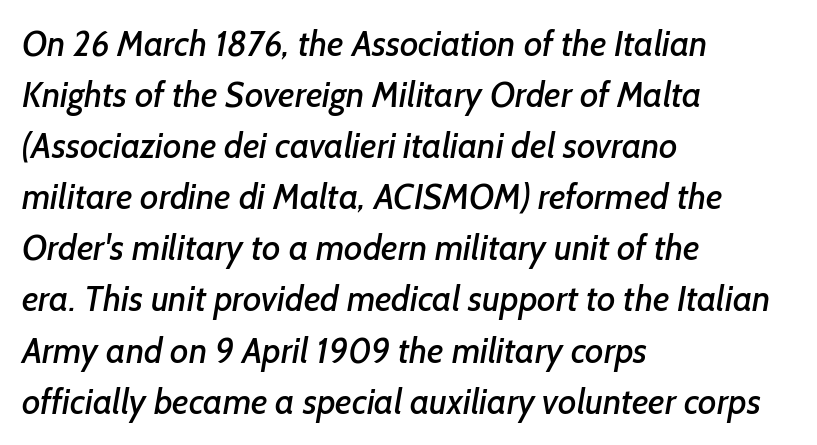
The image shows 35 px sans-serif type; set left-aligned, normal line spacing (1.46x), normal letter spacing, not underlined; low stroke contrast and a medium x-height.
